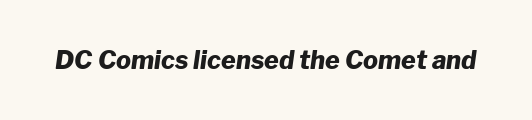
A typesetter would mark this as italic. In terms of letterspacing, this is plain default setting. Heavy, bold letterforms. Honestly, there is no underline to notice here at all.
